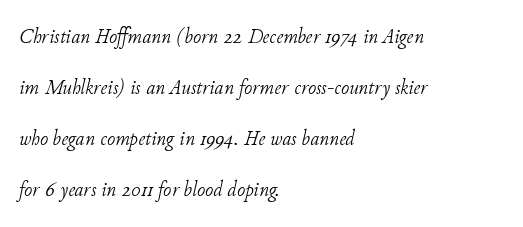
A student would call this left alignment; a typographer would say flush left, rag right. A typesetter would mark this as italic. No heavy texture on the line: the type isn't bold. Spacing between characters is what you'd get straight out of the box. Baseline-to-baseline distance is far greater than the letter height. Bare-footed words on every line.
